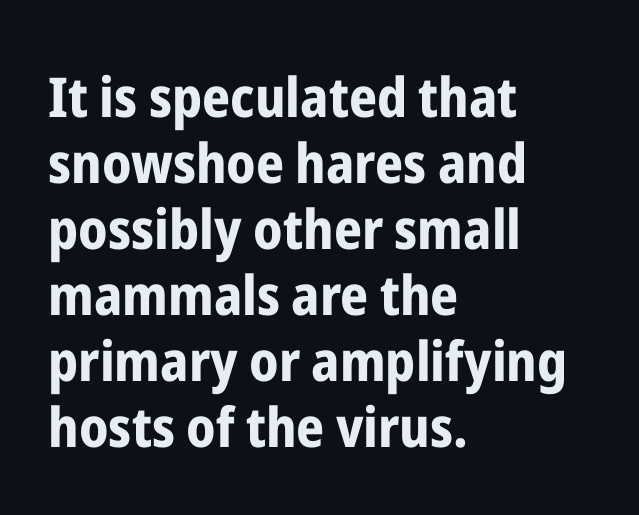
{"serif": "no", "italic": "no", "bold": "yes", "weight": "bold", "width": "condensed", "stroke_contrast": "low", "x_height": "medium", "monospaced": "no", "underline": "no", "align": "left", "line_spacing_ratio": 1.2, "letter_spacing": "normal", "letter_spacing_em": 0.0, "glyph_px": 55}
